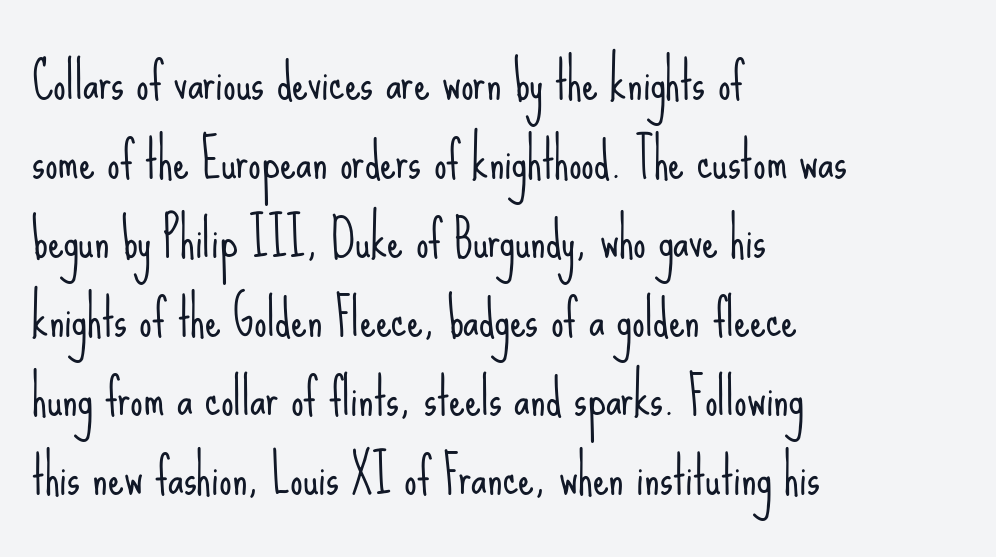
{"serif": "no", "italic": "no", "bold": "no", "weight": "light", "width": "condensed", "stroke_contrast": "low", "x_height": "small", "monospaced": "no", "underline": "no", "align": "left", "line_spacing": "normal", "line_spacing_ratio": 1.58, "letter_spacing": "normal", "letter_spacing_em": 0.0, "glyph_px": 50}
